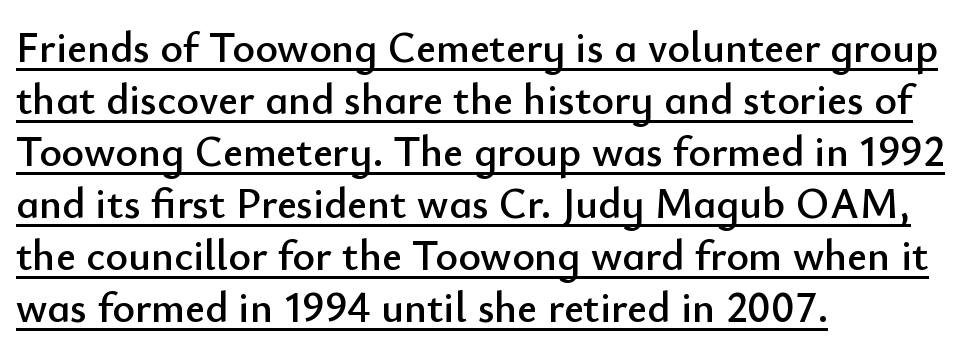
The image shows 43 px sans-serif type, upright; set left-aligned, line spacing 1.21x, normal letter spacing, underlined; low stroke contrast and a small x-height.
